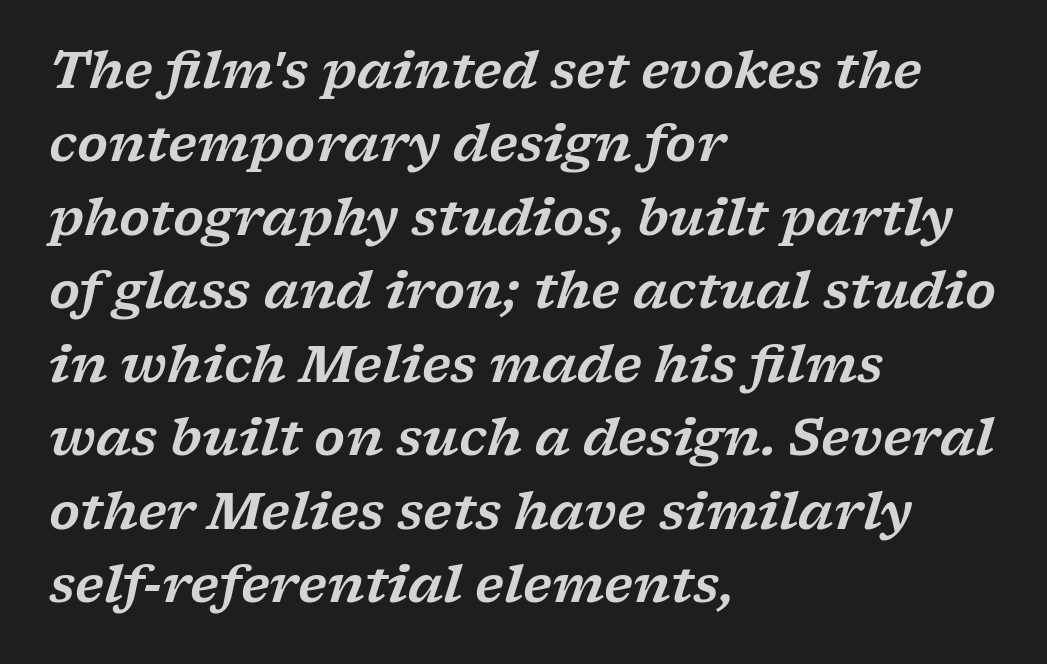
{"serif": "yes", "italic": "yes", "lean": "right", "slant_degrees": 17, "width": "wide", "stroke_contrast": "low", "x_height": "medium", "monospaced": "no", "underline": "no", "align": "left", "line_spacing": "normal", "line_spacing_ratio": 1.47, "letter_spacing": "normal", "letter_spacing_em": 0.0, "glyph_px": 50}
